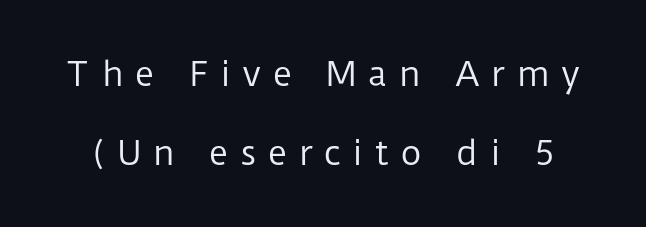
{"serif": "no", "italic": "no", "bold": "no", "weight": "regular", "width": "normal", "stroke_contrast": "low", "x_height": "medium", "monospaced": "no", "underline": "no", "line_spacing": "loose", "line_spacing_ratio": 2.39, "letter_spacing": "wide", "letter_spacing_em": 0.35, "glyph_px": 33}
